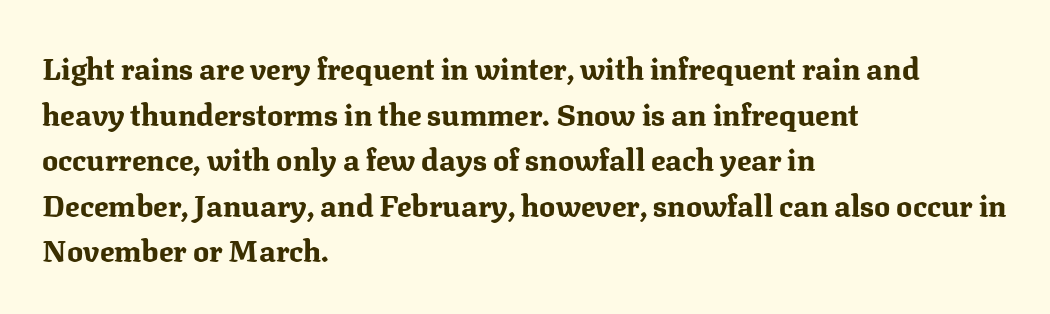
The image shows 30 px bold serif type, upright; set left-aligned, normal line spacing (1.52x), normal letter spacing, not underlined; medium stroke contrast and a medium x-height.
